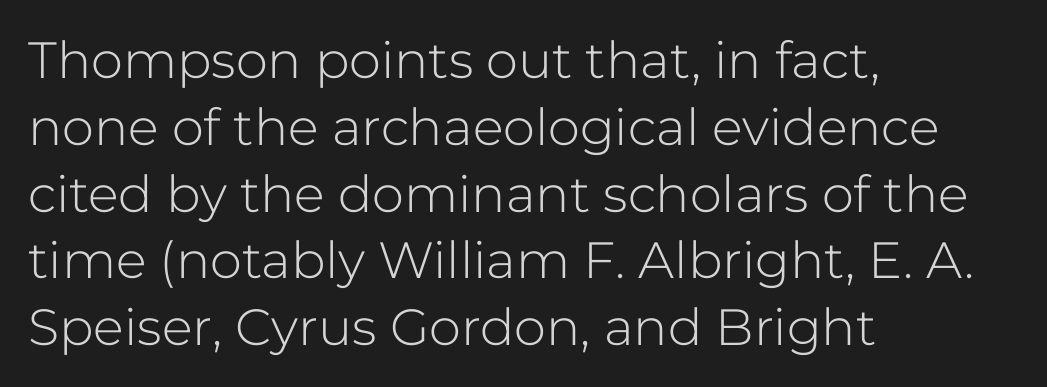
Q: Is the text bold? A: No.
Q: Is the text italic (slanted)? A: No, it is upright.
Q: Is the typeface a serif or a sans-serif typeface? A: Sans-serif.
Q: Is the text underlined? A: No.
Q: How is the paragraph aligned? A: Left-aligned.
Q: Is the spacing between letters normal or unusually wide? A: Normal.
Q: Is the spacing between lines tight, normal or loose? A: Normal.
Q: Width (condensed, normal, or wide)? A: Normal.
Q: Stroke contrast? A: Low.
Q: x-height? A: Medium.
Q: Monospaced? A: No.
